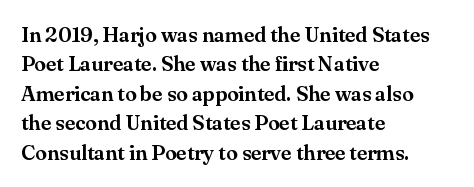
The image shows 21 px text type, upright; set left-aligned, normal line spacing (1.4x), normal letter spacing, not underlined.
